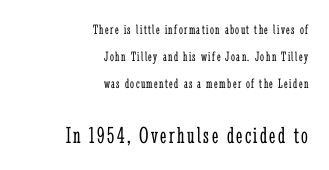
If you drew a ruler down the right edge, every line would touch it. This is roman type, the default non-slanted kind. Nothing heavy about these letters — not bold at all. This sample trades compactness for vertical openness between lines. The glyphs are unaccompanied by any horizontal stroke below them.
